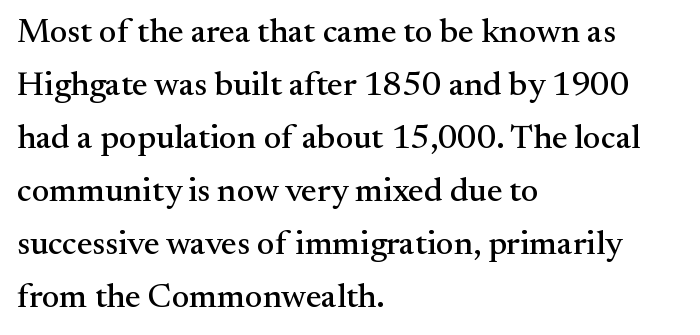
The area under the type is left untouched. A normal amount of white space separates one row of letters from the next. The rendering anchors every line to the left-hand side. The gaps between neighbouring characters are ordinary and unremarkable. Think of a printed novel: that variable character pitch is what you see here. Look at the bottom of the vertical strokes: they flare into serifs here.
